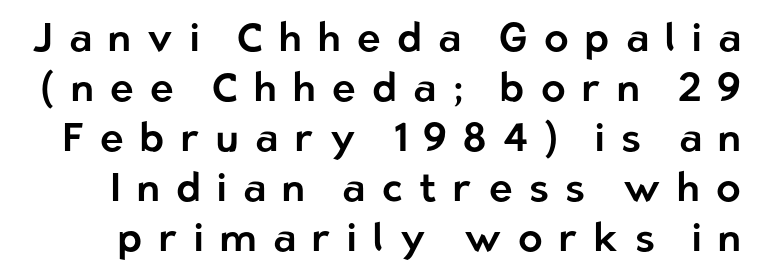
Q: Is the text italic (slanted)? A: No, it is upright.
Q: Is the typeface a serif or a sans-serif typeface? A: Sans-serif.
Q: Is the text underlined? A: No.
Q: Is the spacing between letters normal or unusually wide? A: Unusually wide.
Q: Is the spacing between lines tight, normal or loose? A: Normal.
Q: Width (condensed, normal, or wide)? A: Normal.
Q: Stroke contrast? A: Low.
Q: x-height? A: Medium.
Q: Monospaced? A: No.
